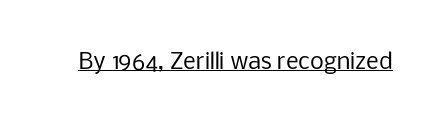
Does a line run under the words? Yes, clearly. Each word holds together tightly as a unit, with standard inter-letter gaps. When letters stand straight like this, we call the style roman or upright. Compared with a typical body face, this is equally light or lighter still.
